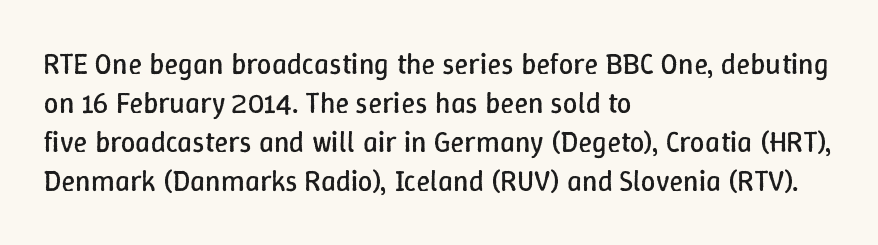
Honestly, the letter spacing is just normal — you wouldn't notice it. The string is rendered with underlining switched off. Spacing verdict: proportional, widths tailored to each character. The strokes are not fattened; the text isn't bold.
